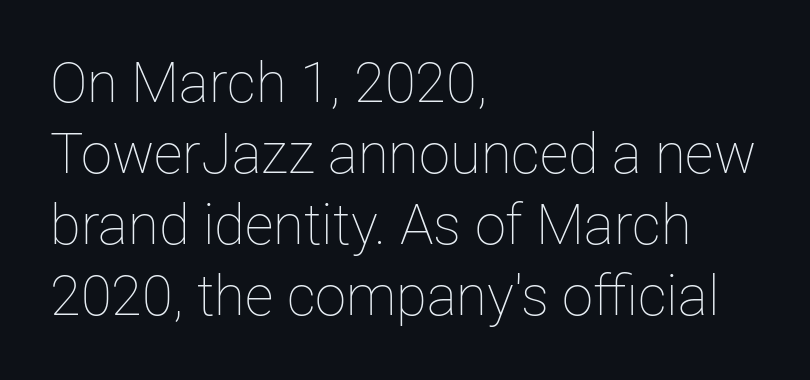
Varying glyph widths throughout — classic text-font behaviour. Nothing heavy about these letters — not bold at all. Letters rest on an invisible, unmarked baseline. The type sits square on the baseline with zero lean. Line starts are locked; line ends wander.
